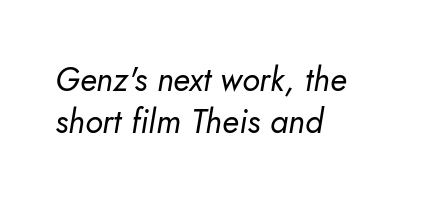
Q: Is the text bold? A: No.
Q: Is the text italic (slanted)? A: Yes, it leans right by about 10 degrees.
Q: Is the text underlined? A: No.
Q: How is the paragraph aligned? A: Left-aligned.
Q: Is the spacing between letters normal or unusually wide? A: Normal.
Q: Is the spacing between lines tight, normal or loose? A: Normal.
Q: Width (condensed, normal, or wide)? A: Normal.
Q: Stroke contrast? A: Low.
Q: x-height? A: Small.
Q: Monospaced? A: No.
